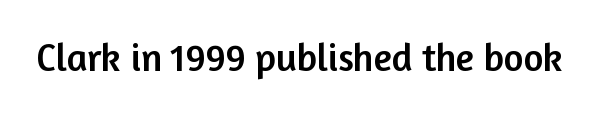
Q: Is the text italic (slanted)? A: No, it is upright.
Q: Is the typeface a serif or a sans-serif typeface? A: Sans-serif.
Q: Is the text underlined? A: No.
Q: Is the spacing between letters normal or unusually wide? A: Normal.
Q: Width (condensed, normal, or wide)? A: Normal.
Q: Stroke contrast? A: Low.
Q: x-height? A: Medium.
Q: Monospaced? A: No.
